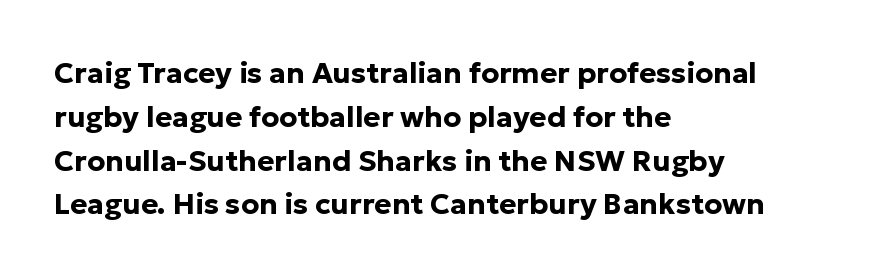
Q: Is the text bold? A: Yes.
Q: Is the text italic (slanted)? A: No, it is upright.
Q: Is the typeface a serif or a sans-serif typeface? A: Sans-serif.
Q: Is the text underlined? A: No.
Q: How is the paragraph aligned? A: Left-aligned.
Q: Is the spacing between letters normal or unusually wide? A: Normal.
Q: Is the spacing between lines tight, normal or loose? A: Normal.
Q: Width (condensed, normal, or wide)? A: Normal.
Q: Stroke contrast? A: Low.
Q: x-height? A: Medium.
Q: Monospaced? A: No.
